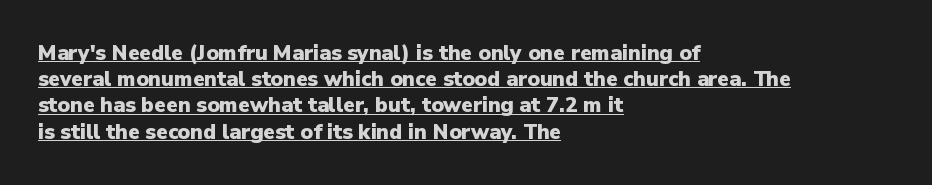
The image shows 21 px bold type, upright; set left-aligned, normal line spacing (1.25x), normal letter spacing, underlined.
